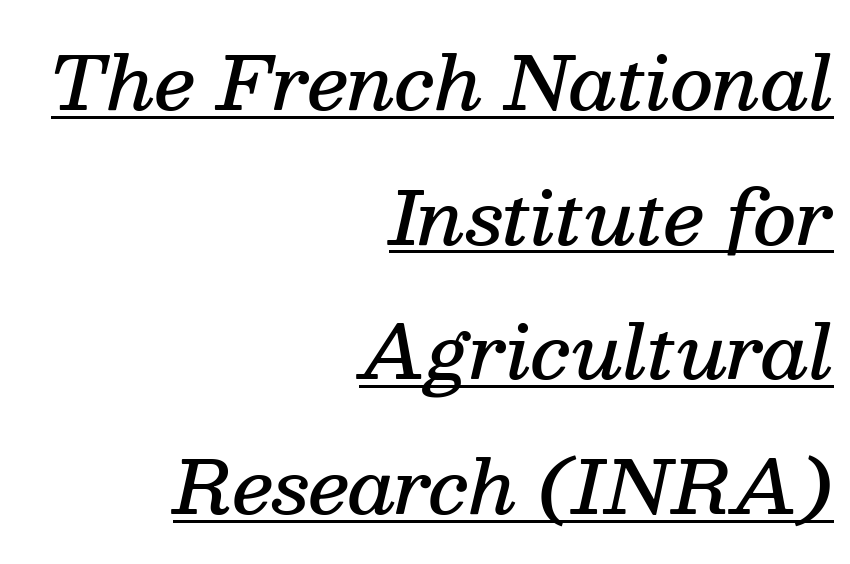
The image shows 74 px semibold serif type, italic (leaning right); set right-aligned, line spacing 1.82x, normal letter spacing, underlined; medium stroke contrast and a medium x-height.
